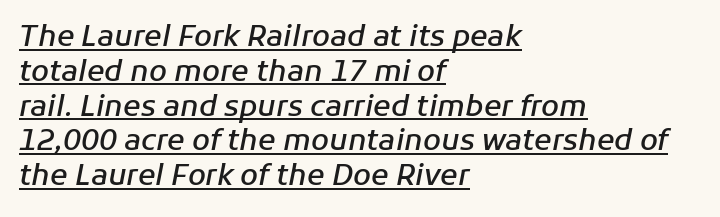
Q: Is the text bold? A: Semi-bold.
Q: Is the text italic (slanted)? A: Yes, it leans right by about 11 degrees.
Q: Is the text underlined? A: Yes.
Q: How is the paragraph aligned? A: Left-aligned.
Q: Is the spacing between letters normal or unusually wide? A: Normal.
Q: Width (condensed, normal, or wide)? A: Normal.
Q: Stroke contrast? A: Low.
Q: x-height? A: Medium.
Q: Monospaced? A: No.
